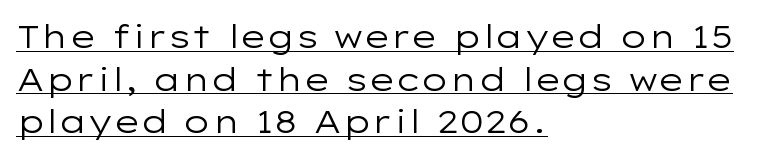
The letterforms sit at book weight or below. Underlined type. These lines keep a tight, regular rhythm from letter to letter. The rendering shows plain stroke endings on the letterforms — a sans-serif design.
